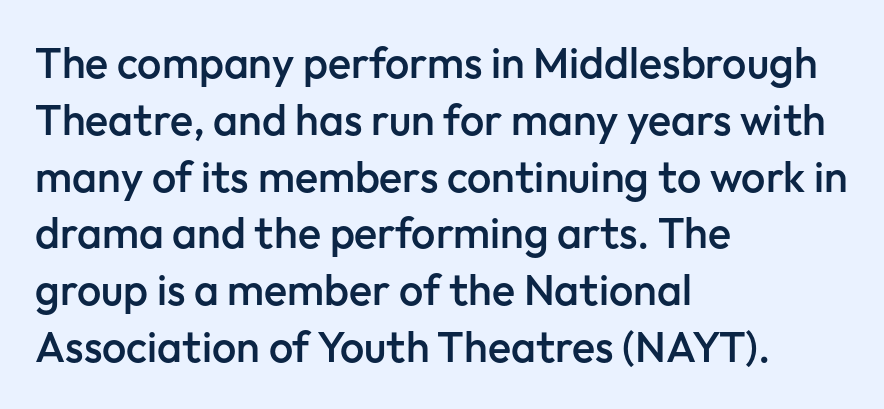
Spacing verdict: proportional, widths tailored to each character. A clean baseline with only descenders dipping below it. Does extra space separate the letters? No, they use regular spacing. When letters stand straight like this, we call the style roman or upright.
